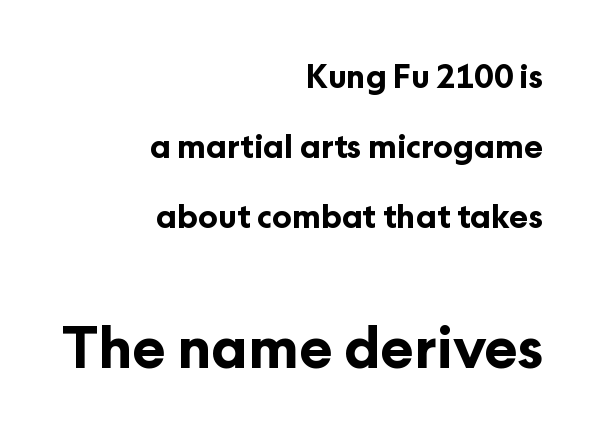
Q: Is the text bold? A: Yes.
Q: Is the text italic (slanted)? A: No, it is upright.
Q: Is the typeface a serif or a sans-serif typeface? A: Sans-serif.
Q: Is the text underlined? A: No.
Q: How is the paragraph aligned? A: Right-aligned.
Q: Is the spacing between letters normal or unusually wide? A: Normal.
Q: Is the spacing between lines tight, normal or loose? A: Loose.
Q: Which block of text is set in a larger size, the first (top) or the second (bottom)? A: The second (bottom) one.
Q: Width (condensed, normal, or wide)? A: Normal.
Q: Stroke contrast? A: Low.
Q: x-height? A: Medium.
Q: Monospaced? A: No.
